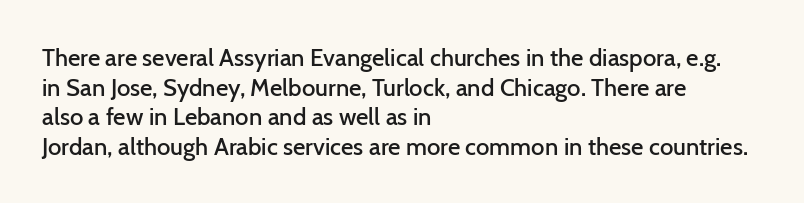
The image shows 24 px text type, upright; set left-aligned, line spacing 1.23x, normal letter spacing, not underlined.
